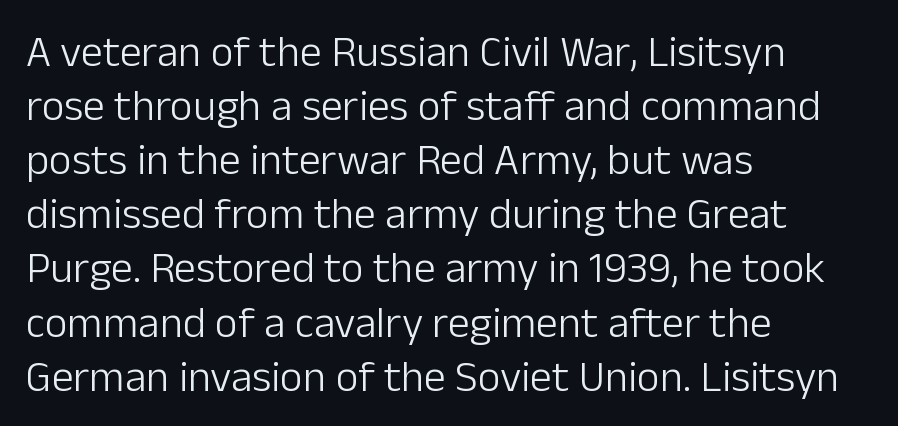
Q: Is the text bold? A: No.
Q: Is the text italic (slanted)? A: No, it is upright.
Q: Is the typeface a serif or a sans-serif typeface? A: Sans-serif.
Q: Is the text underlined? A: No.
Q: How is the paragraph aligned? A: Left-aligned.
Q: Is the spacing between letters normal or unusually wide? A: Normal.
Q: Width (condensed, normal, or wide)? A: Normal.
Q: Stroke contrast? A: Low.
Q: x-height? A: Medium.
Q: Monospaced? A: No.
